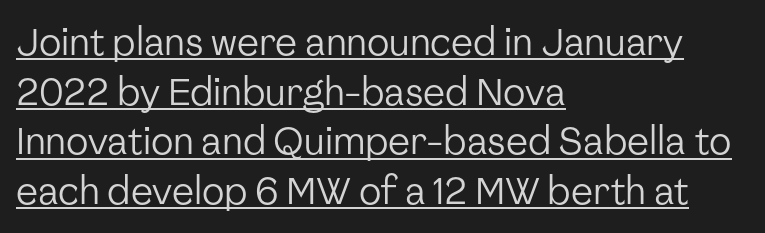
The image shows 37 px regular-weight sans-serif type, upright; set left-aligned, normal line spacing (1.34x), normal letter spacing, underlined; low stroke contrast and a medium x-height.
